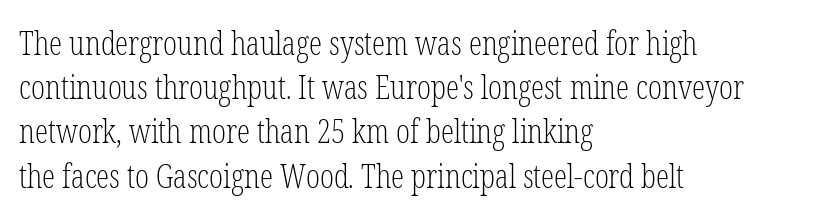
Q: Is the text bold? A: No.
Q: Is the text italic (slanted)? A: No, it is upright.
Q: Is the typeface a serif or a sans-serif typeface? A: Serif.
Q: Is the text underlined? A: No.
Q: How is the paragraph aligned? A: Left-aligned.
Q: Is the spacing between letters normal or unusually wide? A: Normal.
Q: Is the spacing between lines tight, normal or loose? A: Normal.
Q: Width (condensed, normal, or wide)? A: Condensed.
Q: Stroke contrast? A: Low.
Q: x-height? A: Medium.
Q: Monospaced? A: No.
